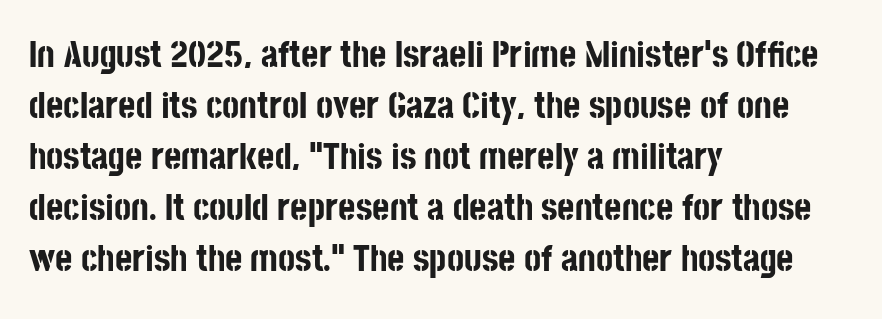
{"serif": "no", "italic": "no", "bold": "yes", "weight": "bold", "width": "condensed", "stroke_contrast": "low", "x_height": "large", "monospaced": "no", "underline": "no", "align": "left", "line_spacing": "normal", "line_spacing_ratio": 1.38, "letter_spacing": "normal", "letter_spacing_em": 0.0, "glyph_px": 37}
